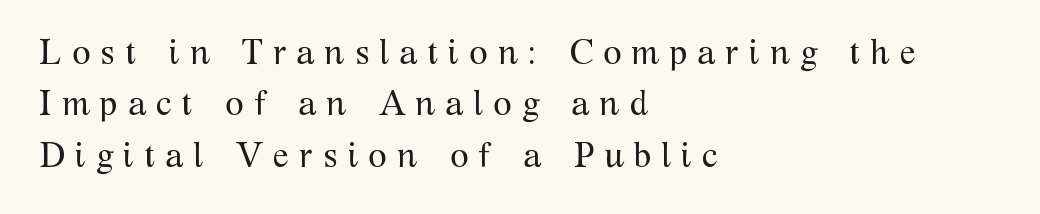
Q: Is the text bold? A: No.
Q: Is the text italic (slanted)? A: No, it is upright.
Q: Is the typeface a serif or a sans-serif typeface? A: Serif.
Q: Is the text underlined? A: No.
Q: How is the paragraph aligned? A: Left-aligned.
Q: Is the spacing between letters normal or unusually wide? A: Unusually wide.
Q: Is the spacing between lines tight, normal or loose? A: Normal.
Q: Width (condensed, normal, or wide)? A: Normal.
Q: Stroke contrast? A: Medium.
Q: x-height? A: Medium.
Q: Monospaced? A: No.
